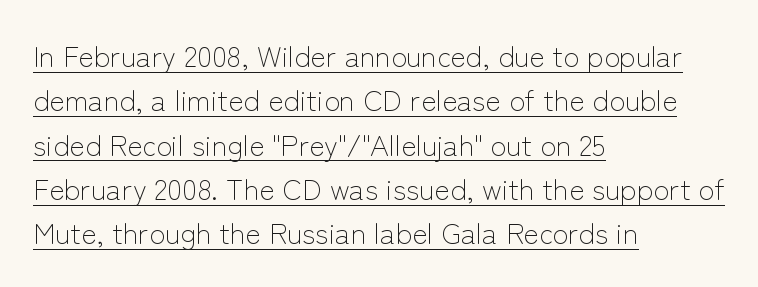
The image shows 29 px light sans-serif type, upright; set left-aligned, normal line spacing (1.53x), normal letter spacing, underlined; low stroke contrast and a medium x-height.
